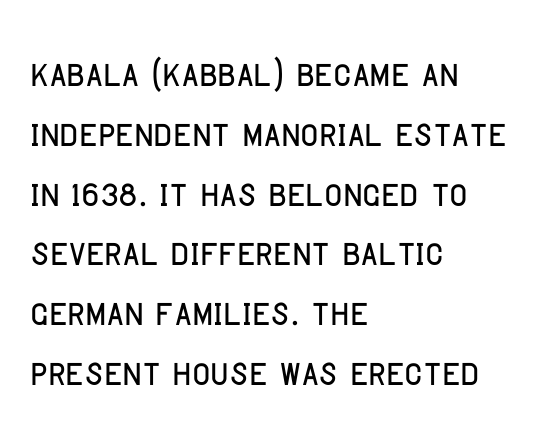
The image shows 49 px condensed sans-serif type, upright; set left-aligned, line spacing 1.22x, normal letter spacing, not underlined; low stroke contrast and a large x-height.
